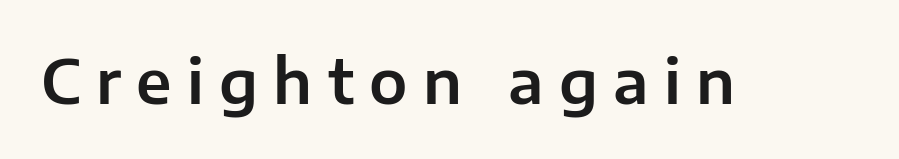
Q: Is the text italic (slanted)? A: No, it is upright.
Q: Is the typeface a serif or a sans-serif typeface? A: Sans-serif.
Q: Is the text underlined? A: No.
Q: Is the spacing between letters normal or unusually wide? A: Unusually wide.
Q: Width (condensed, normal, or wide)? A: Normal.
Q: Stroke contrast? A: Low.
Q: x-height? A: Medium.
Q: Monospaced? A: No.
